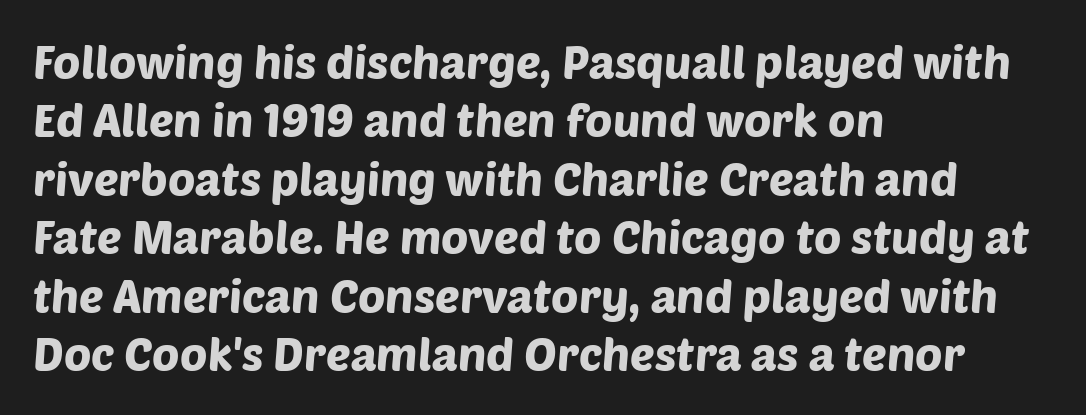
Casual observation: everything's shoved over to the left. Check the space under the baseline: it is left empty. The letters advance in unequal steps, a hallmark of proportional type. You could call the tracking neutral — neither tight nor loose. What's the leading like? Ordinary, nothing unusual. Examine the stroke ends and you'll find no serifs.
